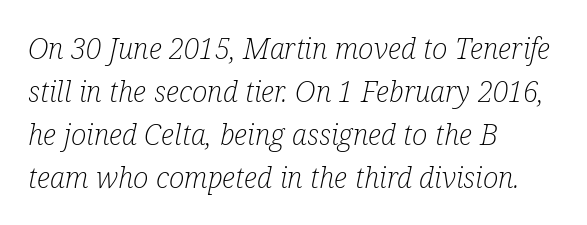
The image shows 29 px light, condensed serif type, italic (leaning right); set left-aligned, normal line spacing (1.48x), normal letter spacing, not underlined; low stroke contrast and a medium x-height.
